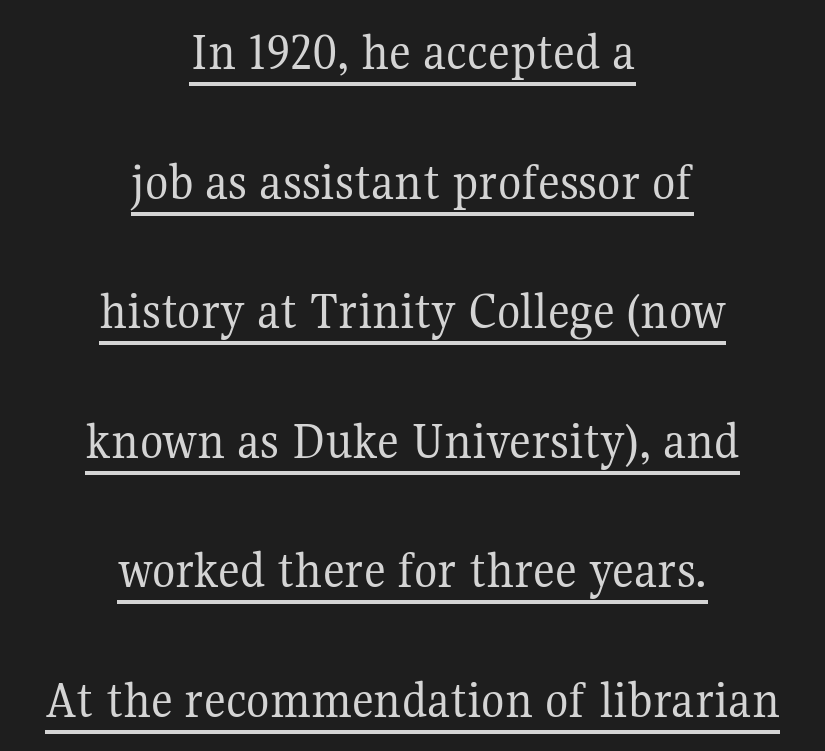
The image shows 54 px regular-weight serif type, upright; set centered, loose line spacing (2.4x), normal letter spacing, underlined; medium stroke contrast and a medium x-height.
